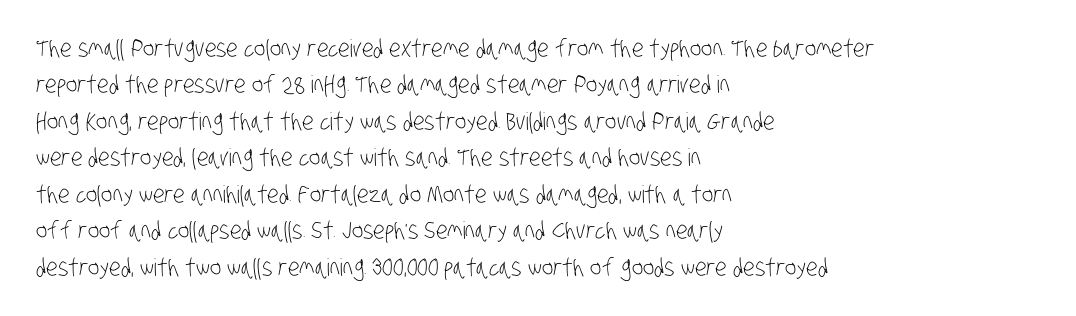
The passage is arranged the way most books set body copy — flush left. Words float on clear page, feet unadorned. No heavy texture on the line: the type isn't bold. If you measured baseline to baseline, you'd find a middling distance. Spacing between characters is what you'd get straight out of the box.
